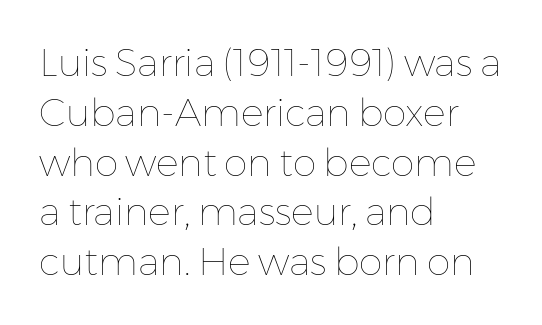
The image shows 38 px thin type, upright; set left-aligned, normal line spacing (1.31x), normal letter spacing, not underlined; low stroke contrast and a medium x-height.
